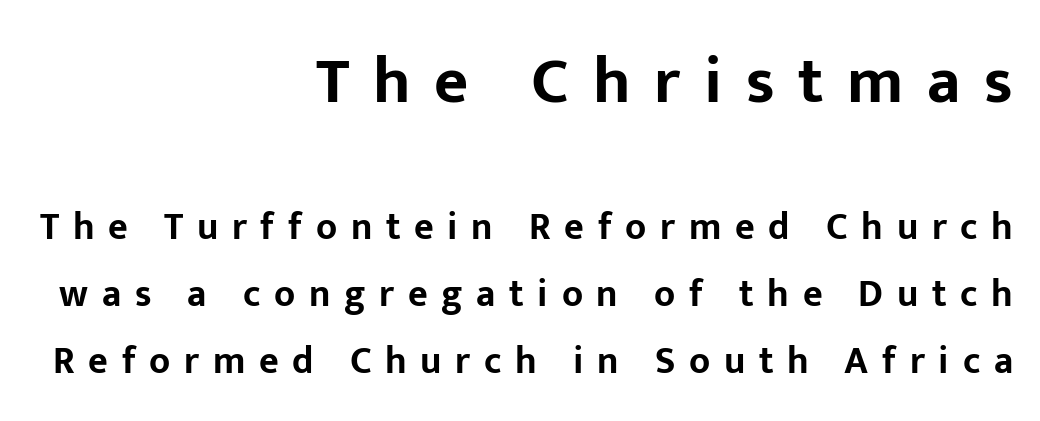
The gap between lines stays unmarked. Quick note: not italic, upright. The typesetting leans heavy: a genuine bold. Notice how the passage keeps a crisp vertical edge on the right only.
